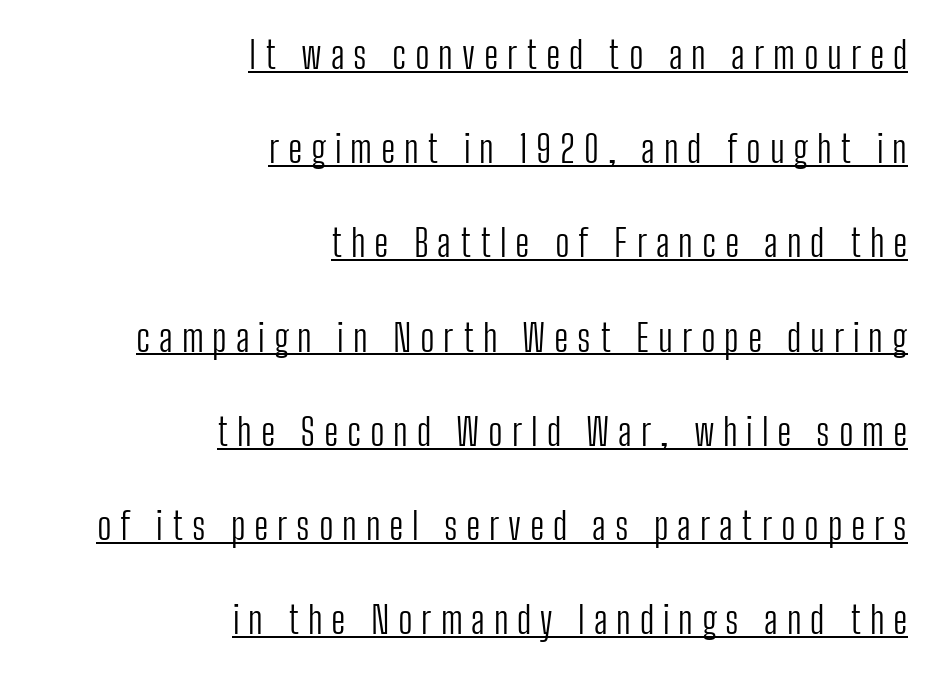
{"serif": "no", "italic": "no", "bold": "no", "weight": "light", "width": "condensed", "stroke_contrast": "low", "x_height": "medium", "monospaced": "no", "underline": "yes", "align": "right", "line_spacing": "loose", "line_spacing_ratio": 2.48, "letter_spacing": "wide", "letter_spacing_em": 0.23, "glyph_px": 38}
